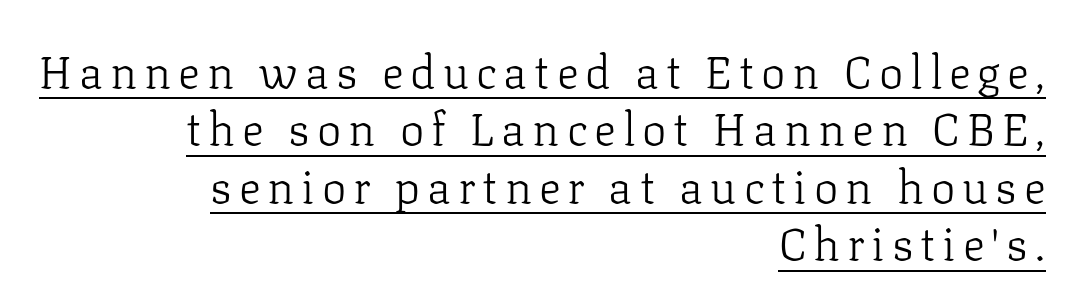
Q: Is the text bold? A: No.
Q: Is the text italic (slanted)? A: No, it is upright.
Q: Is the typeface a serif or a sans-serif typeface? A: Serif.
Q: Is the text underlined? A: Yes.
Q: How is the paragraph aligned? A: Right-aligned.
Q: Is the spacing between lines tight, normal or loose? A: Normal.
Q: Width (condensed, normal, or wide)? A: Normal.
Q: Stroke contrast? A: Low.
Q: x-height? A: Medium.
Q: Monospaced? A: No.
